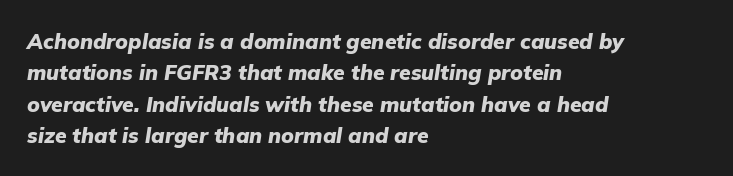
{"italic": "yes", "lean": "right", "slant_degrees": 9, "bold": "yes", "underline": "no", "align": "left", "line_spacing": "normal", "line_spacing_ratio": 1.49, "letter_spacing": "normal", "letter_spacing_em": 0.0, "glyph_px": 21}
